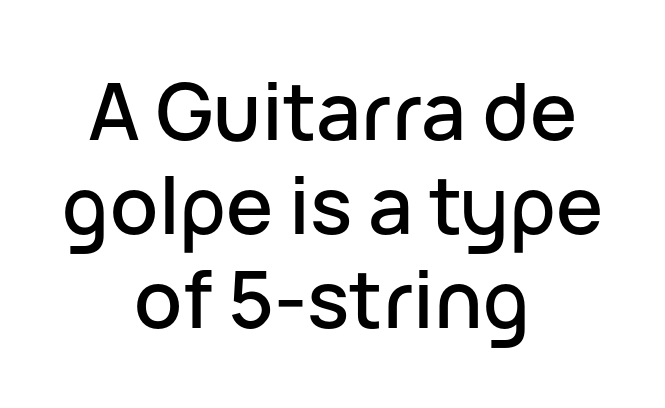
{"serif": "no", "italic": "no", "width": "normal", "stroke_contrast": "low", "x_height": "medium", "monospaced": "no", "underline": "no", "align": "center", "line_spacing_ratio": 1.19, "letter_spacing": "normal", "letter_spacing_em": 0.0, "glyph_px": 79}
